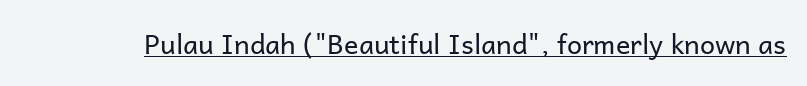
The image shows 27 px text type, upright; set normal letter spacing, underlined.
